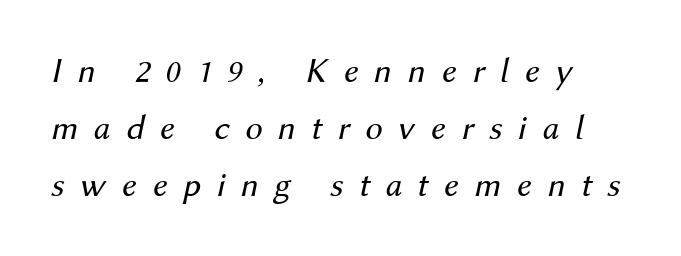
The image shows 35 px regular-weight type, italic (leaning right); set left-aligned, normal line spacing (1.63x), unusually wide letter spacing (+0.44 em), not underlined; medium stroke contrast and a medium x-height.
